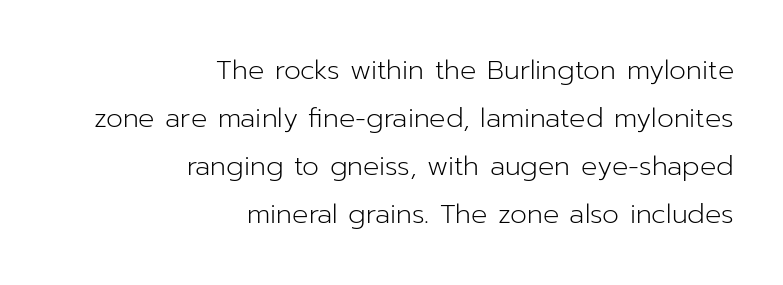
The horizontal fit of the characters is conventional and even. Line endings align vertically; line beginnings do not. The space directly below the letters is spotless. Posture: vertical. The font is comparable to plain body text, perhaps lighter.
